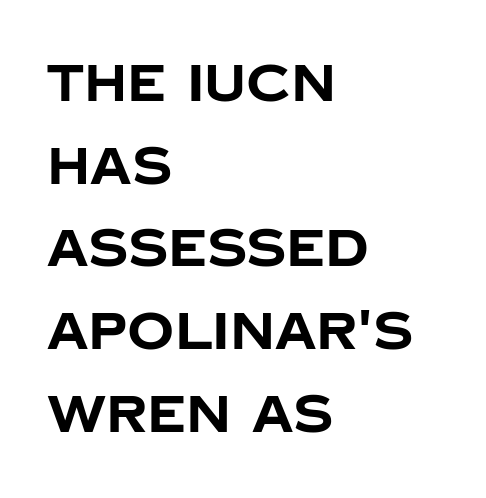
{"serif": "no", "italic": "no", "bold": "yes", "weight": "bold", "width": "normal", "stroke_contrast": "low", "x_height": "large", "monospaced": "no", "underline": "no", "align": "left", "line_spacing": "normal", "line_spacing_ratio": 1.59, "letter_spacing": "normal", "letter_spacing_em": 0.0, "glyph_px": 52}
